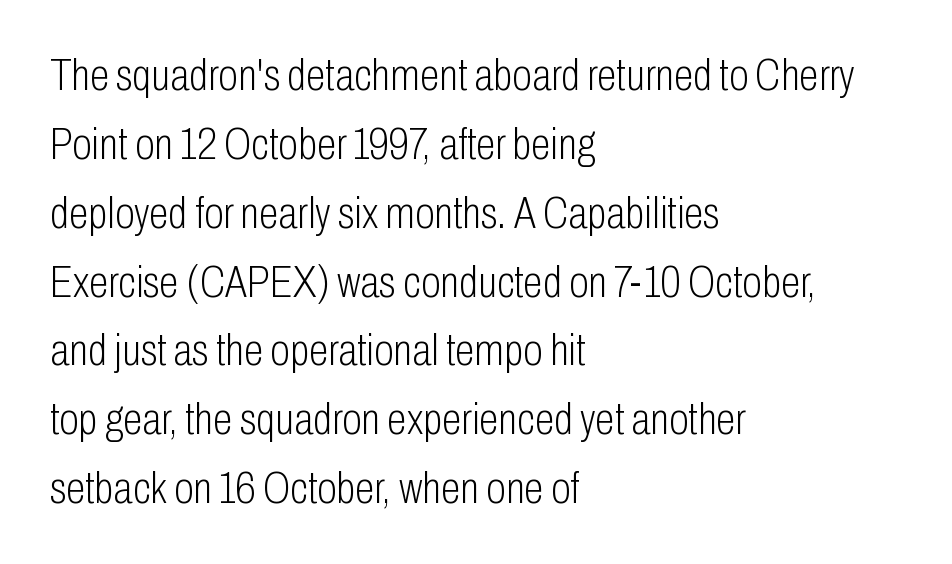
{"serif": "no", "italic": "no", "bold": "no", "weight": "light", "width": "condensed", "stroke_contrast": "low", "x_height": "medium", "monospaced": "no", "underline": "no", "align": "left", "line_spacing": "normal", "line_spacing_ratio": 1.53, "letter_spacing": "normal", "letter_spacing_em": 0.0, "glyph_px": 45}
